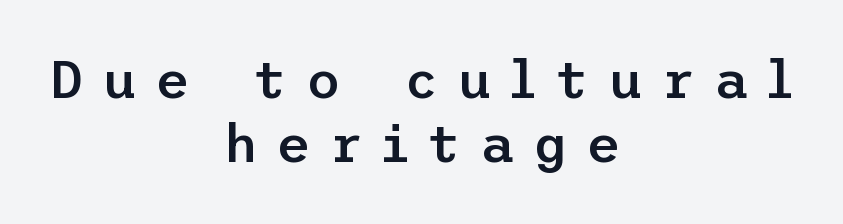
The image shows 53 px semibold sans-serif type, upright; set centered, line spacing 1.21x, unusually wide letter spacing (+0.35 em), not underlined; low stroke contrast and a medium x-height.
